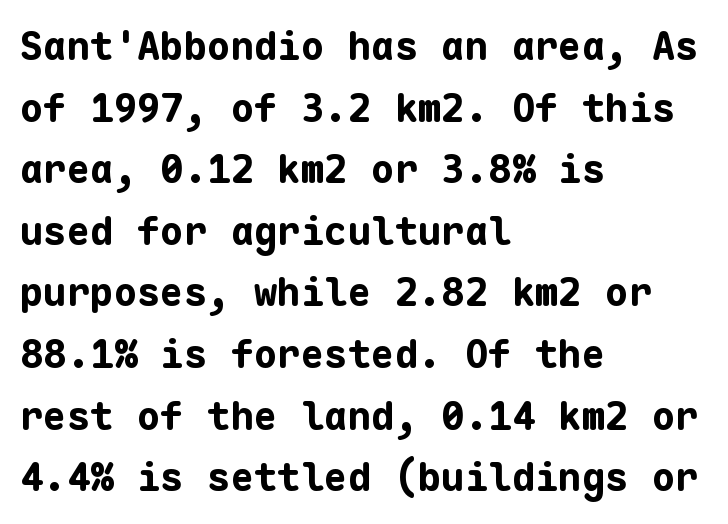
Q: Is the text bold? A: Yes.
Q: Is the text italic (slanted)? A: No, it is upright.
Q: Is the typeface a serif or a sans-serif typeface? A: Sans-serif.
Q: Is the text underlined? A: No.
Q: How is the paragraph aligned? A: Left-aligned.
Q: Is the spacing between letters normal or unusually wide? A: Normal.
Q: Is the spacing between lines tight, normal or loose? A: Normal.
Q: Width (condensed, normal, or wide)? A: Normal.
Q: Stroke contrast? A: Low.
Q: x-height? A: Medium.
Q: Monospaced? A: Yes.
